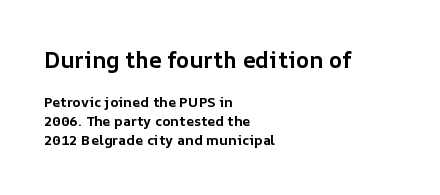
Q: Is the text bold? A: Yes.
Q: Is the text italic (slanted)? A: No, it is upright.
Q: Is the text underlined? A: No.
Q: How is the paragraph aligned? A: Left-aligned.
Q: Is the spacing between letters normal or unusually wide? A: Normal.
Q: Is the spacing between lines tight, normal or loose? A: Normal.
Q: Which block of text is set in a larger size, the first (top) or the second (bottom)? A: The first (top) one.
